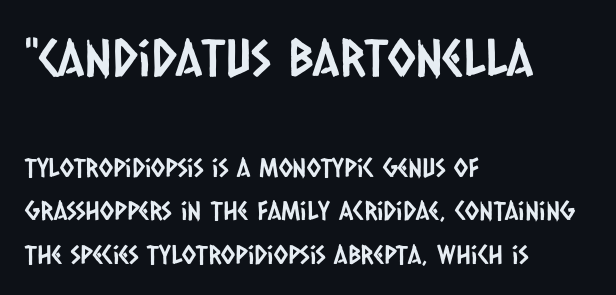
The image shows 51 px condensed sans-serif type; set left-aligned, normal line spacing (1.67x), normal letter spacing, not underlined; the first (top) block is 1.96x larger; low stroke contrast and a large x-height.
